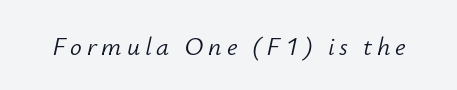
The weight tops out at a normal text grade. Italic? Definitely — the glyphs are oblique. This rendering features lettering with no underline.
